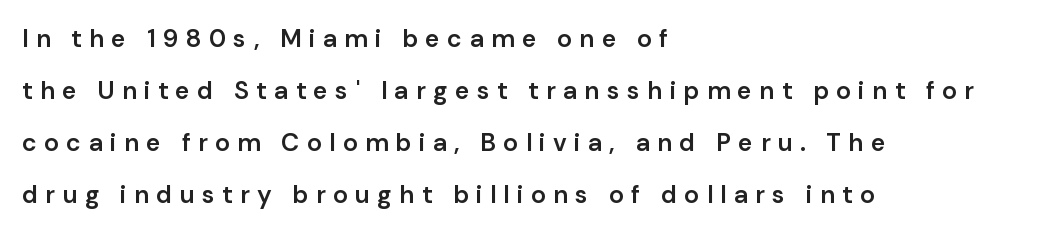
The image shows 25 px text type, upright; set left-aligned, loose line spacing (2.08x), unusually wide letter spacing (+0.29 em), not underlined.
